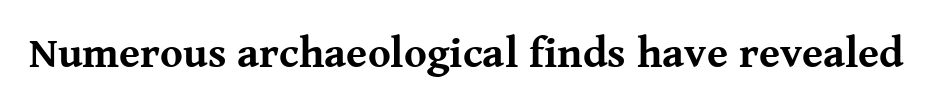
Are there feet on the stems? There are — it's a serif. The passage shown has conventional tracking throughout. The strip under each line holds only bare page. You could not count columns in this text — the font is proportionally spaced. How heavy is the stroke? Heavy — this is a bold. Ordinary non-slanted type is in use.
